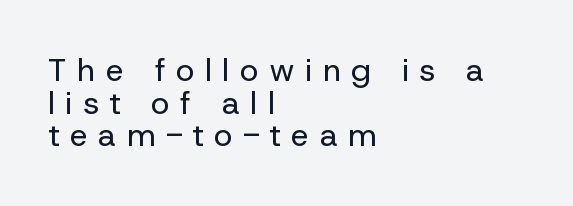
Q: Is the text bold? A: No.
Q: Is the text italic (slanted)? A: No, it is upright.
Q: Is the typeface a serif or a sans-serif typeface? A: Sans-serif.
Q: Is the text underlined? A: No.
Q: How is the paragraph aligned? A: Left-aligned.
Q: Is the spacing between letters normal or unusually wide? A: Unusually wide.
Q: Is the spacing between lines tight, normal or loose? A: Tight.
Q: Width (condensed, normal, or wide)? A: Normal.
Q: Stroke contrast? A: Low.
Q: x-height? A: Medium.
Q: Monospaced? A: No.
